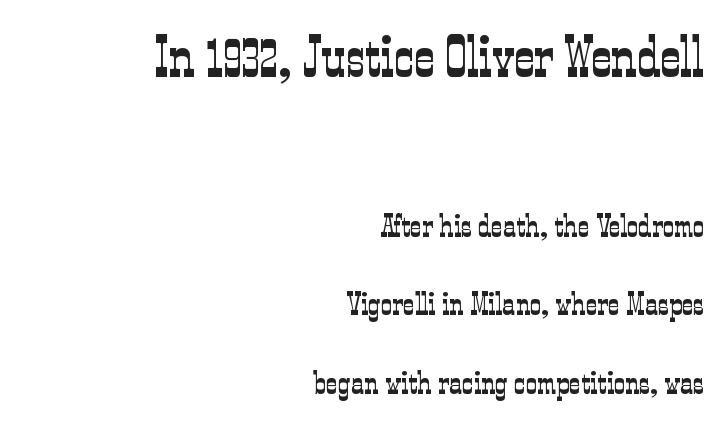
Q: Is the text bold? A: No.
Q: Is the text italic (slanted)? A: No, it is upright.
Q: Is the typeface a serif or a sans-serif typeface? A: Serif.
Q: Is the text underlined? A: No.
Q: How is the paragraph aligned? A: Right-aligned.
Q: Is the spacing between letters normal or unusually wide? A: Normal.
Q: Is the spacing between lines tight, normal or loose? A: Loose.
Q: Which block of text is set in a larger size, the first (top) or the second (bottom)? A: The first (top) one.
Q: Width (condensed, normal, or wide)? A: Condensed.
Q: Stroke contrast? A: Low.
Q: x-height? A: Medium.
Q: Monospaced? A: No.
